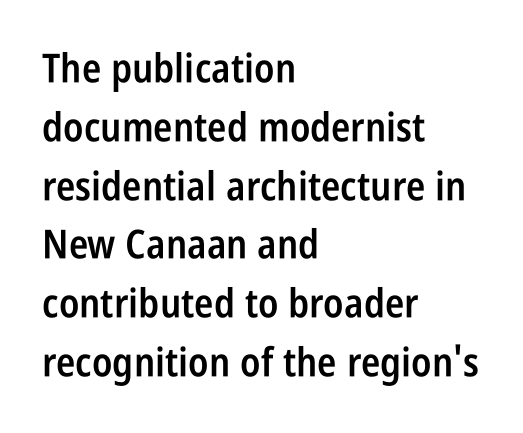
Q: Is the text bold? A: Semi-bold.
Q: Is the text italic (slanted)? A: No, it is upright.
Q: Is the typeface a serif or a sans-serif typeface? A: Sans-serif.
Q: Is the text underlined? A: No.
Q: How is the paragraph aligned? A: Left-aligned.
Q: Is the spacing between letters normal or unusually wide? A: Normal.
Q: Is the spacing between lines tight, normal or loose? A: Normal.
Q: Width (condensed, normal, or wide)? A: Condensed.
Q: Stroke contrast? A: Low.
Q: x-height? A: Large.
Q: Monospaced? A: No.
